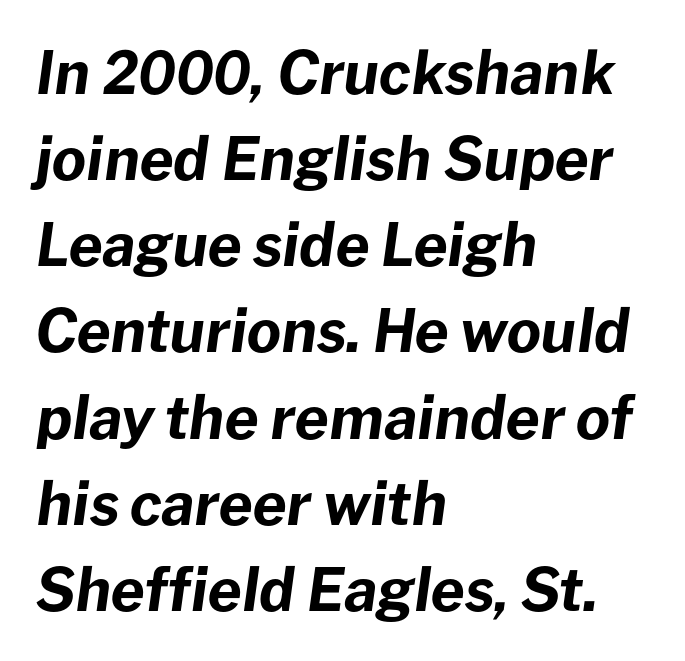
{"italic": "yes", "lean": "right", "slant_degrees": 8, "bold": "yes", "weight": "bold", "width": "normal", "stroke_contrast": "low", "x_height": "medium", "monospaced": "no", "underline": "no", "align": "left", "line_spacing": "normal", "line_spacing_ratio": 1.46, "letter_spacing": "normal", "letter_spacing_em": 0.0, "glyph_px": 59}
